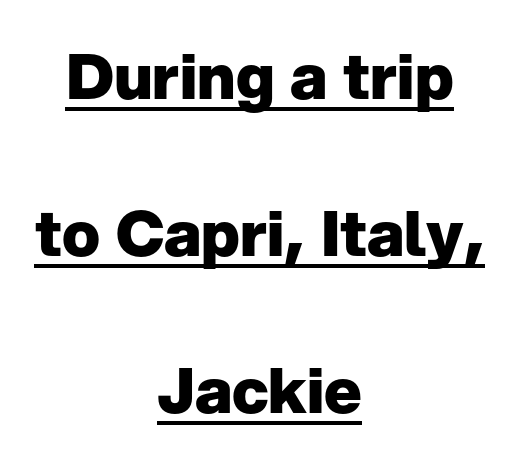
The image shows 63 px heavy sans-serif type, upright; set centered, loose line spacing (2.49x), normal letter spacing, underlined; low stroke contrast and a medium x-height.
